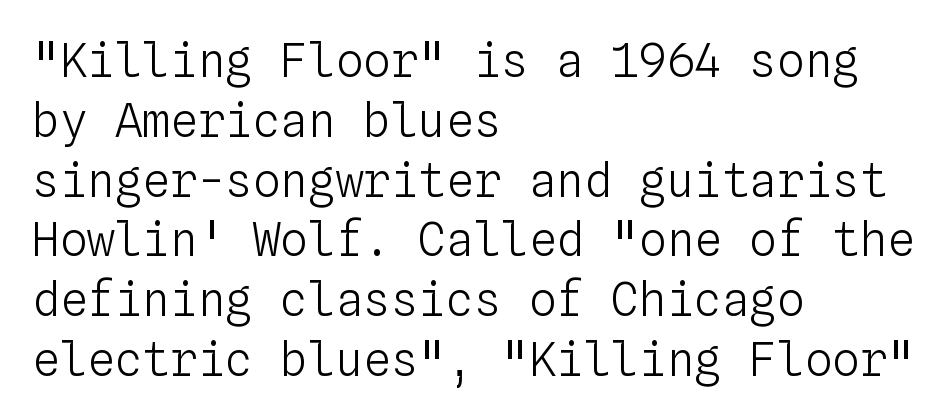
The image shows 46 px light type, upright, monospaced; set left-aligned, normal line spacing (1.3x), normal letter spacing, not underlined; low stroke contrast and a medium x-height.
